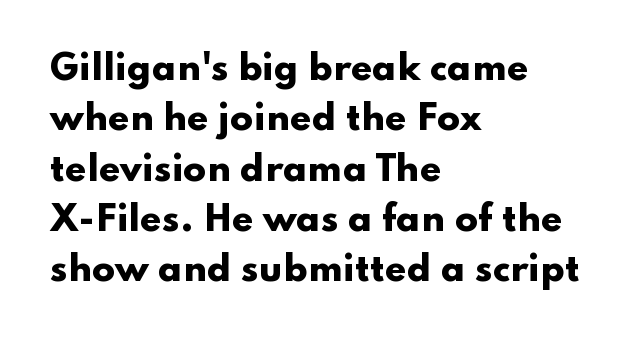
Are there feet on the stems? There aren't — it's a sans. Every stem runs plumb, perpendicular to the baseline. The face used here is rendered with its standard letterfit. Spacing verdict: proportional, widths tailored to each character. The block of text has a typical density, with ordinary space between rows. Compared with a centered layout, this one pins lines to the left instead.
